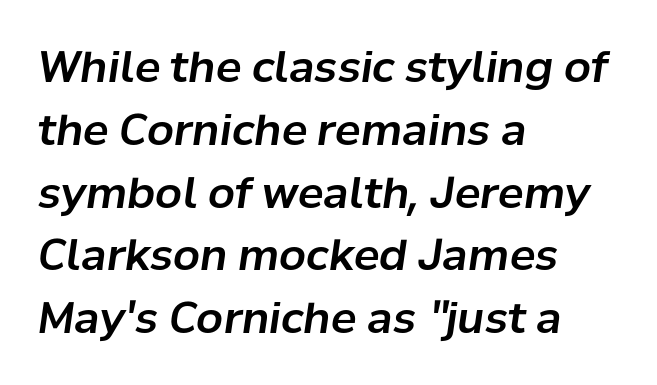
Spacing between characters is what you'd get straight out of the box. A normal amount of white space separates one row of letters from the next. The rendering uses natural spacing where letterforms have individual widths. No word sits above an underline. A classic flush-left, rag-right setting is used for this passage. The font's italic variant was chosen for this text.
